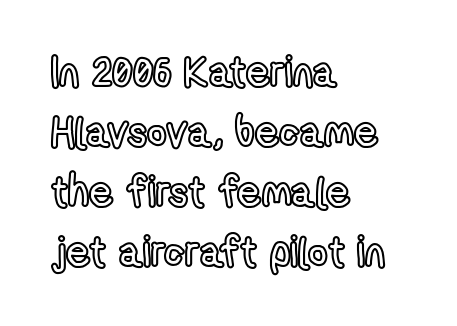
Varying glyph widths throughout — classic text-font behaviour. Letter spacing: default. Interline gaps are of average width in this sample. Short and long lines alike share a common starting point at left. Vertical strokes here are truly vertical.
